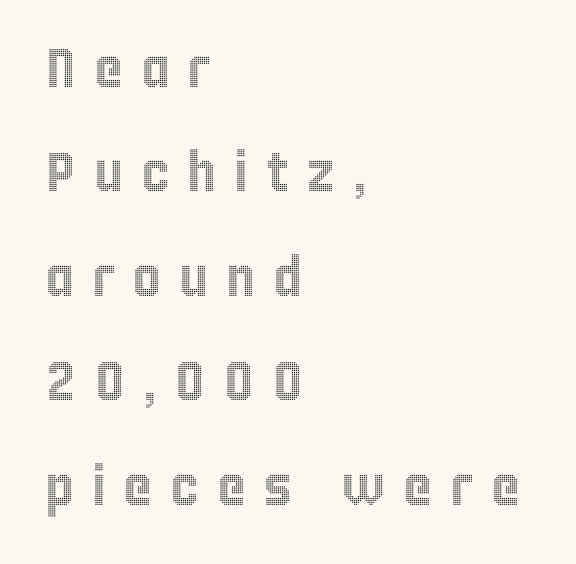
Q: Is the text italic (slanted)? A: No, it is upright.
Q: Is the text underlined? A: No.
Q: How is the paragraph aligned? A: Left-aligned.
Q: Is the spacing between letters normal or unusually wide? A: Unusually wide.
Q: Is the spacing between lines tight, normal or loose? A: Loose.
Q: Width (condensed, normal, or wide)? A: Condensed.
Q: x-height? A: Large.
Q: Monospaced? A: No.
